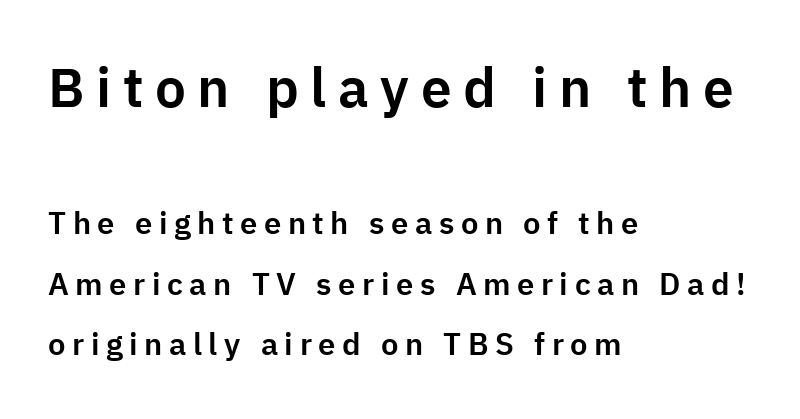
Q: Is the text italic (slanted)? A: No, it is upright.
Q: Is the typeface a serif or a sans-serif typeface? A: Sans-serif.
Q: Is the text underlined? A: No.
Q: How is the paragraph aligned? A: Left-aligned.
Q: Is the spacing between letters normal or unusually wide? A: Unusually wide.
Q: Is the spacing between lines tight, normal or loose? A: Loose.
Q: Which block of text is set in a larger size, the first (top) or the second (bottom)? A: The first (top) one.
Q: Width (condensed, normal, or wide)? A: Normal.
Q: Stroke contrast? A: Low.
Q: x-height? A: Medium.
Q: Monospaced? A: No.
